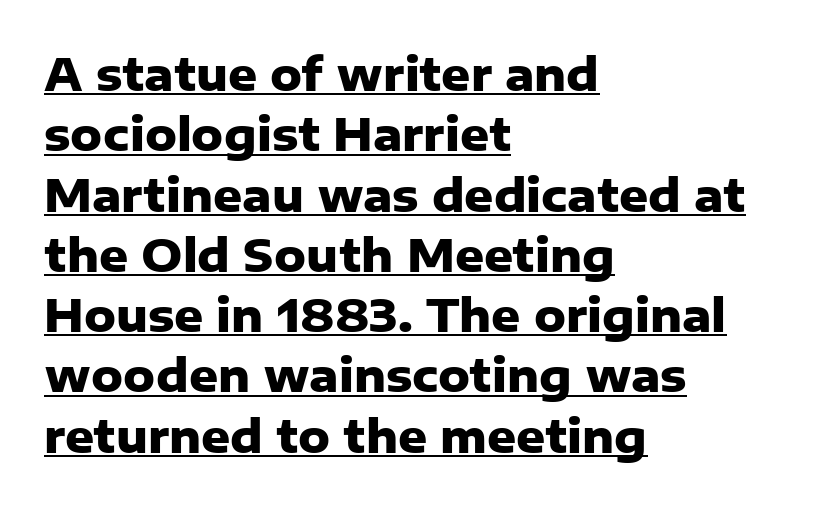
Summary of vertical rhythm: regular, with standard interline spacing. The paragraph has a hard left edge and a soft right edge. Summary of weight: heavy, a full bold. No extra tracking has been applied to these lines. What decoration does the sample have? An underline. Font category for this specimen: sans-serif.
